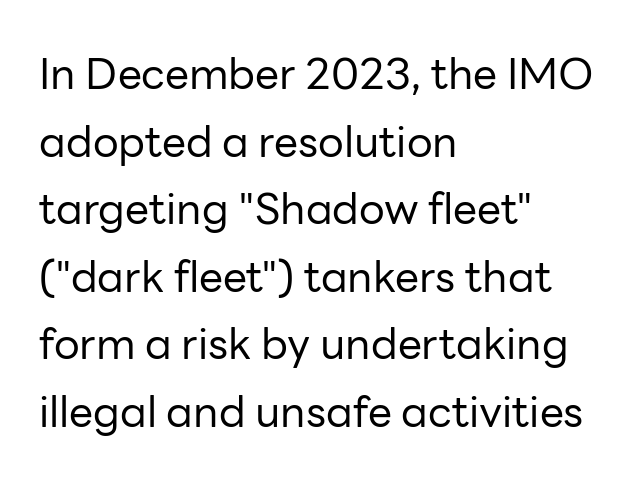
Q: Is the text bold? A: No.
Q: Is the text italic (slanted)? A: No, it is upright.
Q: Is the typeface a serif or a sans-serif typeface? A: Sans-serif.
Q: Is the text underlined? A: No.
Q: How is the paragraph aligned? A: Left-aligned.
Q: Is the spacing between letters normal or unusually wide? A: Normal.
Q: Is the spacing between lines tight, normal or loose? A: Normal.
Q: Width (condensed, normal, or wide)? A: Normal.
Q: Stroke contrast? A: Low.
Q: x-height? A: Medium.
Q: Monospaced? A: No.
